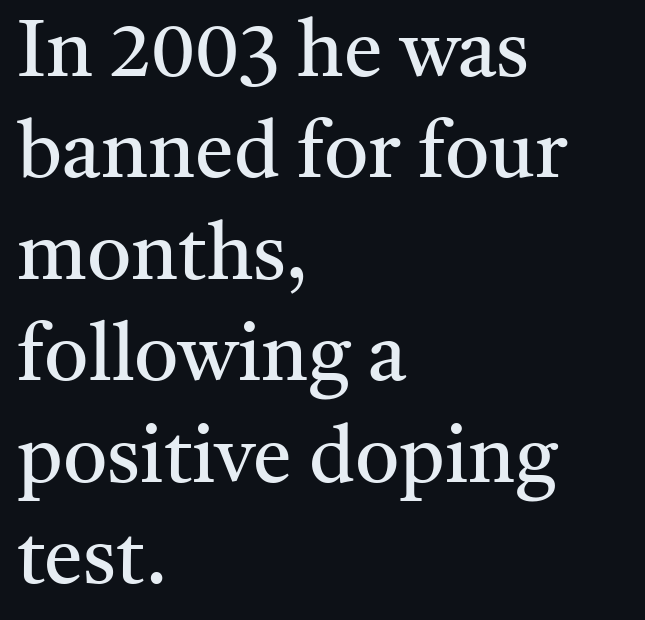
The letters stand straight up with perfectly vertical stems. The characters are drawn with everyday or finer stroke widths. Letter spacing: default. In terms of letterform style, serifs are clearly present. Casual observation: everything's shoved over to the left.
